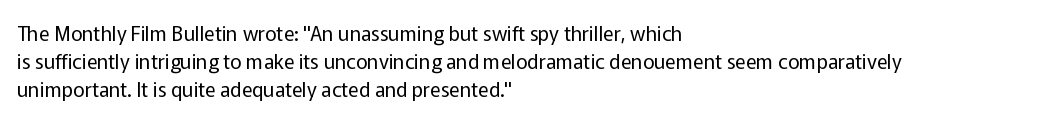
The image shows 20 px text type, upright; set left-aligned, normal line spacing (1.4x), normal letter spacing, not underlined.
